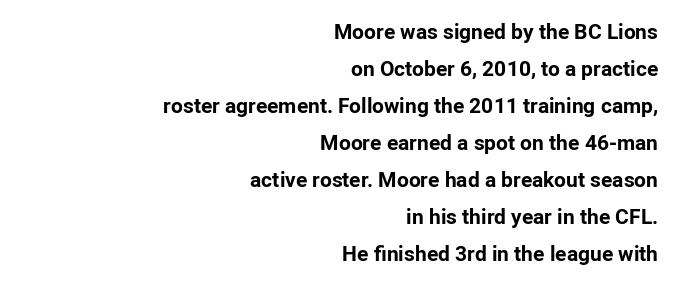
The image shows 21 px bold type, upright; set right-aligned, line spacing 1.76x, normal letter spacing, not underlined.
